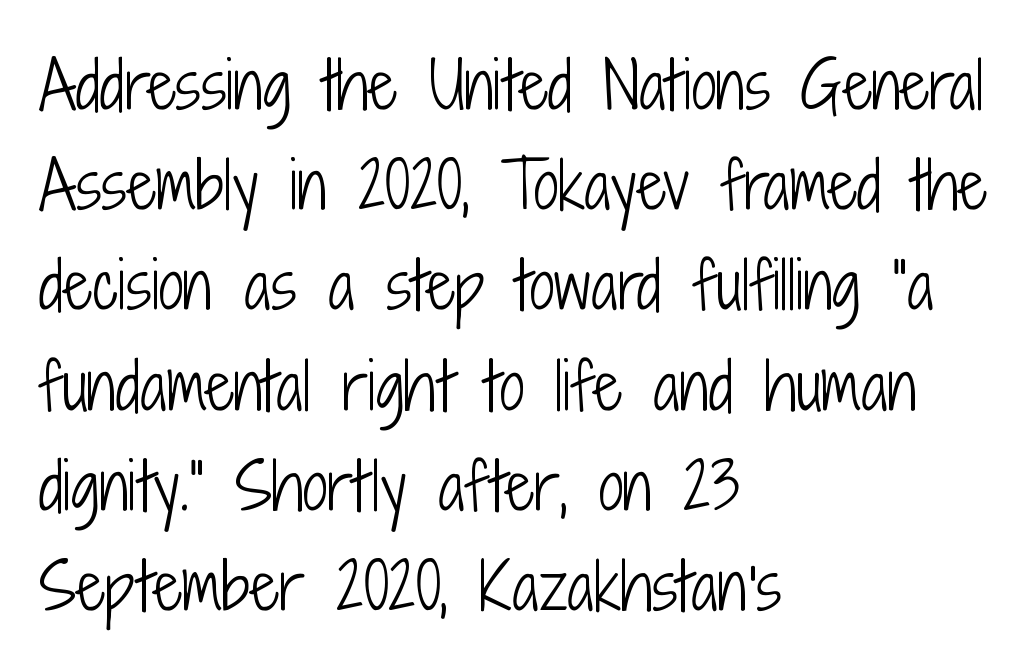
The image shows 63 px light, condensed sans-serif type, upright; set left-aligned, normal line spacing (1.59x), normal letter spacing, not underlined; low stroke contrast and a medium x-height.
